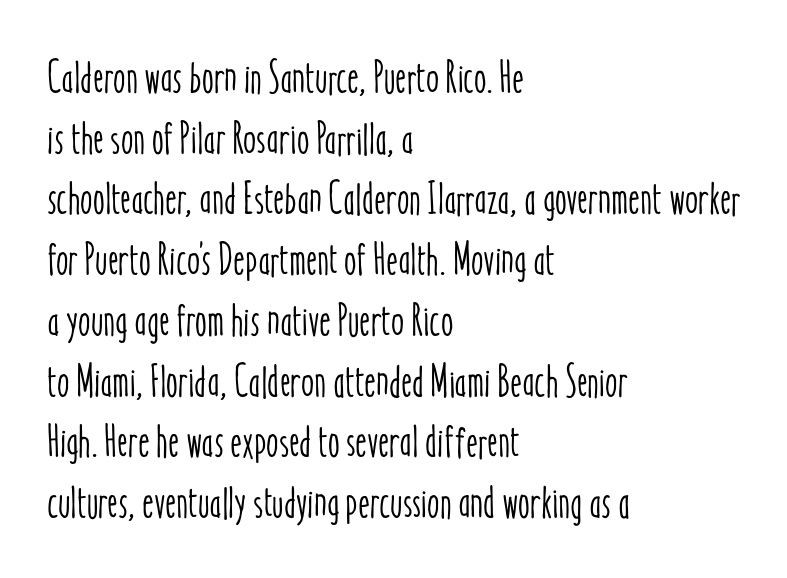
Q: Is the text italic (slanted)? A: No, it is upright.
Q: Is the text underlined? A: No.
Q: How is the paragraph aligned? A: Left-aligned.
Q: Is the spacing between letters normal or unusually wide? A: Normal.
Q: Is the spacing between lines tight, normal or loose? A: Normal.
Q: Width (condensed, normal, or wide)? A: Condensed.
Q: Stroke contrast? A: Low.
Q: x-height? A: Medium.
Q: Monospaced? A: No.
